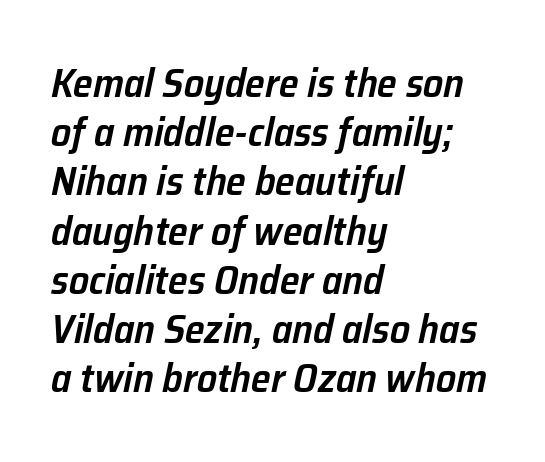
The image shows 40 px semibold type, italic (leaning right); set left-aligned, line spacing 1.23x, normal letter spacing, not underlined; low stroke contrast and a medium x-height.
